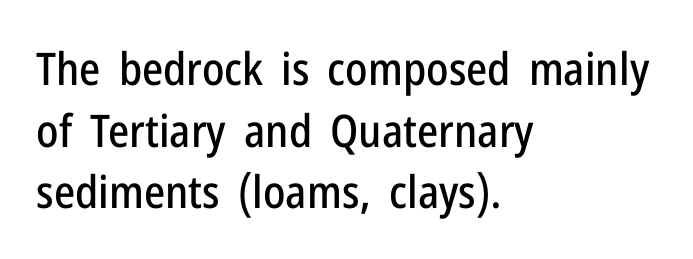
Q: Is the text italic (slanted)? A: No, it is upright.
Q: Is the typeface a serif or a sans-serif typeface? A: Sans-serif.
Q: Is the text underlined? A: No.
Q: How is the paragraph aligned? A: Left-aligned.
Q: Is the spacing between letters normal or unusually wide? A: Normal.
Q: Is the spacing between lines tight, normal or loose? A: Normal.
Q: Width (condensed, normal, or wide)? A: Condensed.
Q: Stroke contrast? A: Low.
Q: x-height? A: Medium.
Q: Monospaced? A: No.
